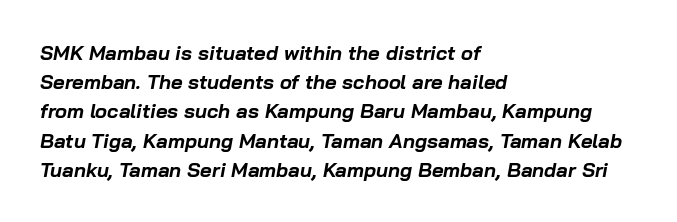
Emphasis-style slanted type is in use. The paragraph has a hard left edge and a soft right edge. You'd pick this weight for a headline — it's a proper bold. Honestly, there is no underline to notice here at all.
